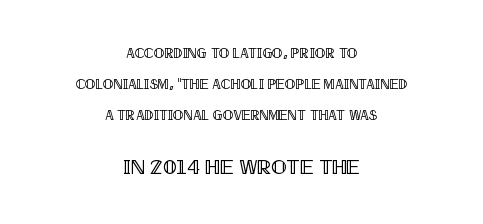
The image shows 21 px text type, upright; set centered, loose line spacing (2.23x), normal letter spacing, not underlined; the second (bottom) block is 1.5x larger.
